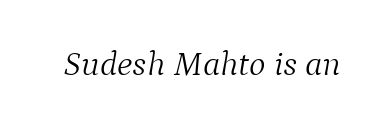
The image shows 35 px light serif type, italic (leaning right); set normal letter spacing, not underlined; medium stroke contrast and a medium x-height.
